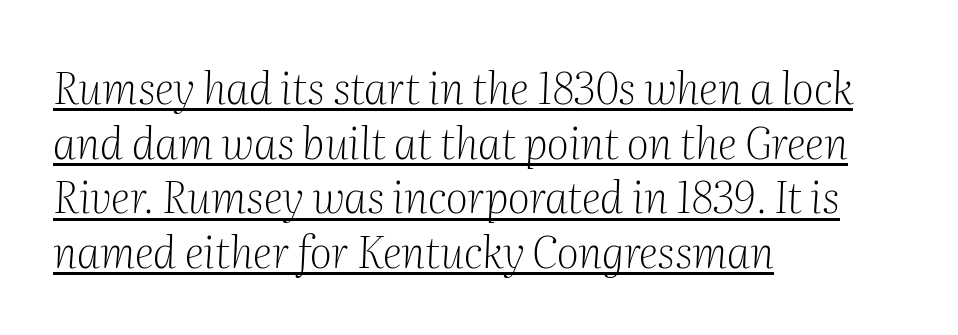
Check where the strokes stop: tiny serifs finish them off. Do the characters align in a grid? No, the font is proportional. Beneath each row of characters lies a ruled line. This is oblique type, the kind used for emphasis or titles. Short note: letters normally spaced. Reading down the column, the eye jumps a familiar distance to each next line.
